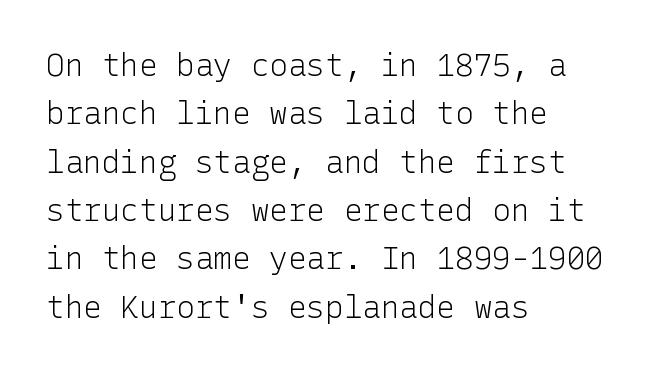
The image shows 31 px light sans-serif type, upright; set left-aligned, normal line spacing (1.56x), normal letter spacing, not underlined; low stroke contrast and a medium x-height.
